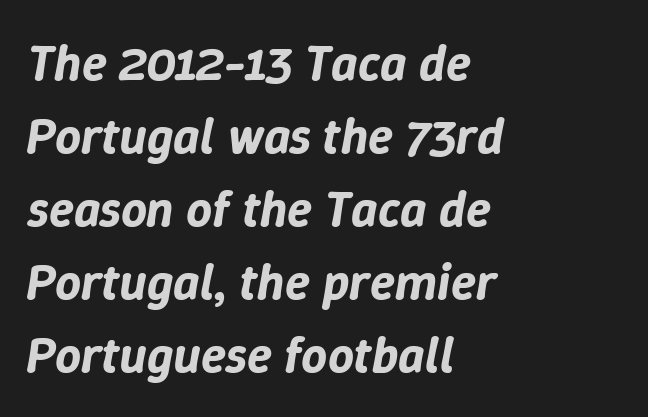
The rendering uses natural spacing where letterforms have individual widths. Compared with typical body copy, the letter spacing here is the same. These lines sit exactly where default settings would place them. The typesetter chose a ragged-right arrangement here. The letters are slanted; this is an italic face.
